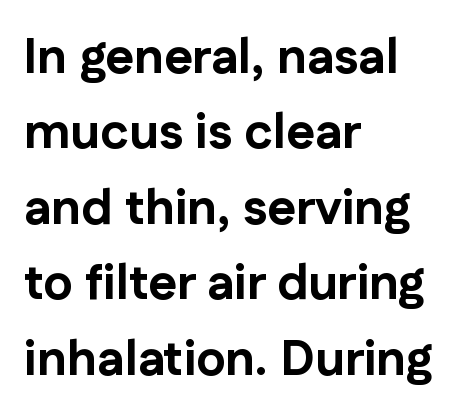
If you measured baseline to baseline, you'd find a middling distance. Is this a sans? Yes — the strokes have no serifs. Spacing verdict: proportional, widths tailored to each character. Glyph-to-glyph distance matches everyday printed text.
